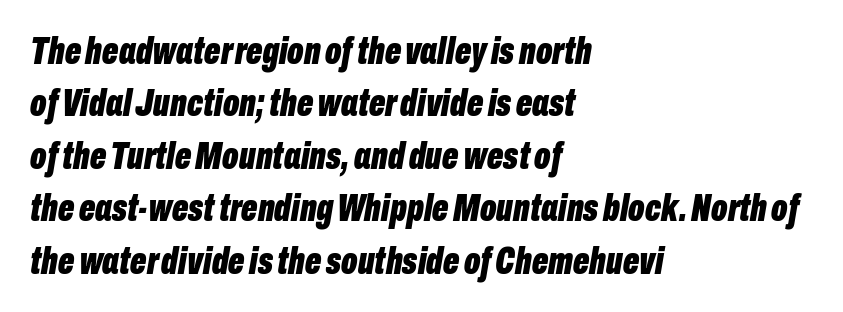
Q: Is the text bold? A: Yes.
Q: Is the text italic (slanted)? A: Yes, it leans right by about 10 degrees.
Q: Is the text underlined? A: No.
Q: How is the paragraph aligned? A: Left-aligned.
Q: Is the spacing between letters normal or unusually wide? A: Normal.
Q: Is the spacing between lines tight, normal or loose? A: Normal.
Q: Width (condensed, normal, or wide)? A: Condensed.
Q: Stroke contrast? A: Low.
Q: x-height? A: Medium.
Q: Monospaced? A: No.
